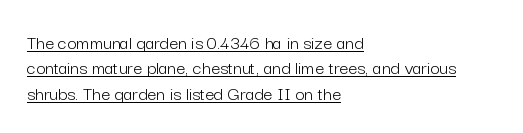
{"italic": "no", "bold": "no", "underline": "yes", "align": "left", "line_spacing": "normal", "line_spacing_ratio": 1.27, "letter_spacing": "normal", "letter_spacing_em": 0.0, "glyph_px": 20}
